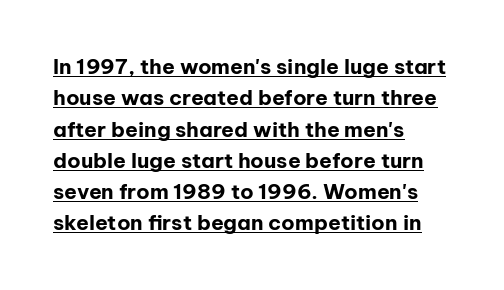
Casual observation: everything's shoved over to the left. Style check: upright. Whoever set this chose a conventional vertical rhythm. Typographic density is high because the face is bold.
